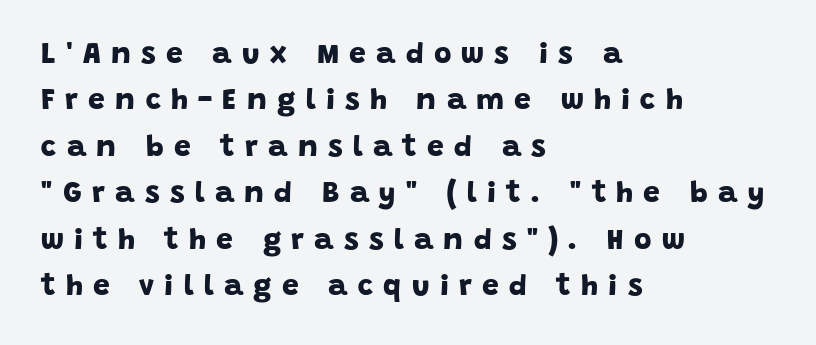
Descenders hang freely into open space. The rendering anchors every line to the left-hand side. The rendering uses a bold face; every stroke is thick and dark. Regular leading. The passage shown is typed in a proportional face where columns would drift. The gaps between neighbouring characters are conspicuously large.
